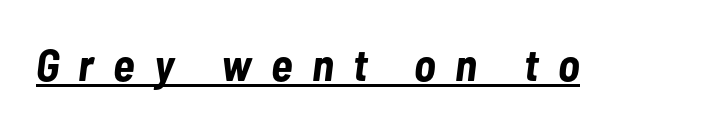
The image shows 45 px bold, condensed type, italic (leaning right); set unusually wide letter spacing (+0.43 em), underlined; low stroke contrast and a medium x-height.
